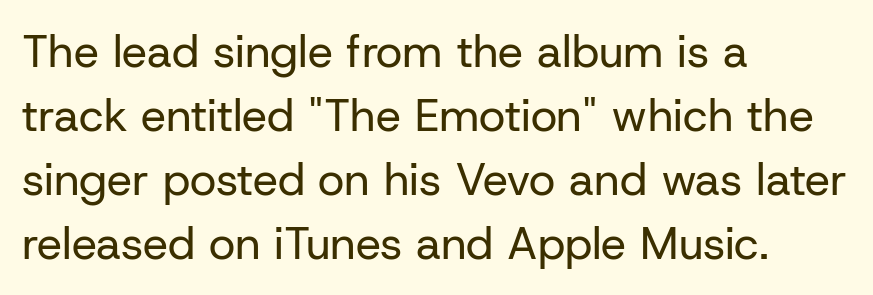
Q: Is the text bold? A: No.
Q: Is the text italic (slanted)? A: No, it is upright.
Q: Is the typeface a serif or a sans-serif typeface? A: Sans-serif.
Q: Is the text underlined? A: No.
Q: How is the paragraph aligned? A: Left-aligned.
Q: Is the spacing between letters normal or unusually wide? A: Normal.
Q: Is the spacing between lines tight, normal or loose? A: Normal.
Q: Width (condensed, normal, or wide)? A: Normal.
Q: Stroke contrast? A: Low.
Q: x-height? A: Medium.
Q: Monospaced? A: No.
